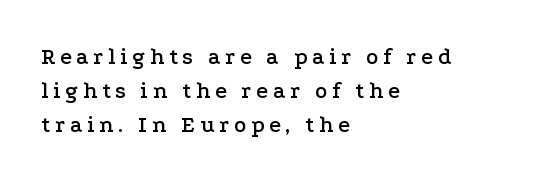
Q: Is the text italic (slanted)? A: No, it is upright.
Q: Is the text underlined? A: No.
Q: How is the paragraph aligned? A: Left-aligned.
Q: Is the spacing between letters normal or unusually wide? A: Unusually wide.
Q: Is the spacing between lines tight, normal or loose? A: Normal.
